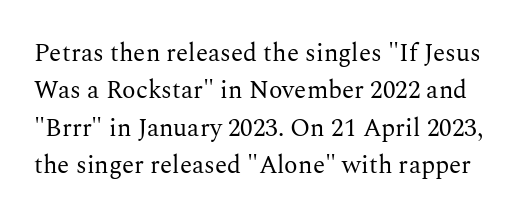
Style check: upright. Descenders are the only things crossing below the line. Stems here are at most as thick as an everyday book face. In terms of letterspacing, this is plain default setting. Vertical spacing — default.
